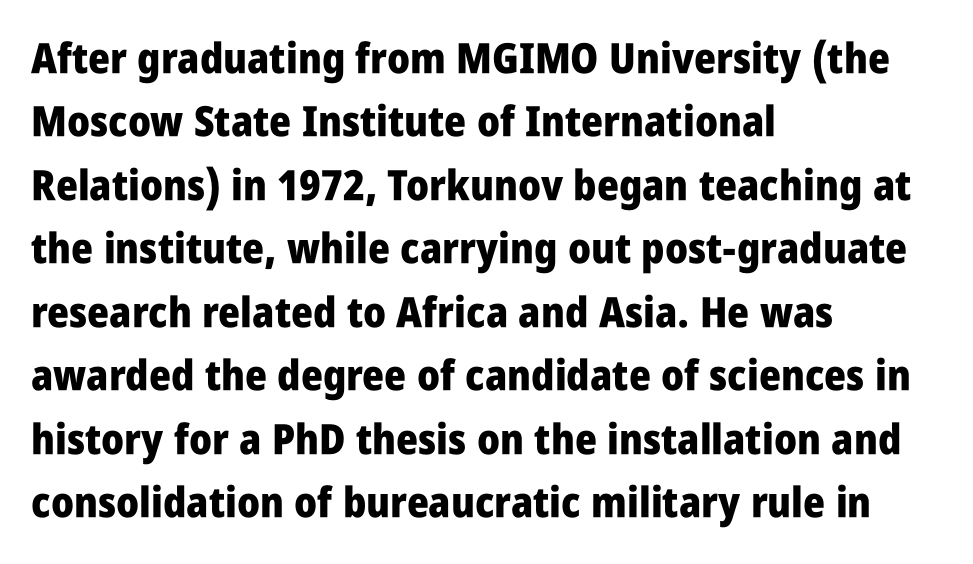
The image shows 42 px heavy, condensed sans-serif type, upright; set left-aligned, normal line spacing (1.51x), normal letter spacing, not underlined; low stroke contrast and a large x-height.
